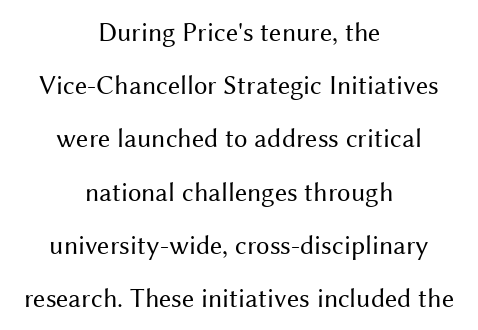
The lines in this sample share a center point and differ in where they start and stop. Is the type heavy? It reads as light-to-regular instead. Posture: upright roman. If you measured baseline to baseline, you'd find a long distance.
